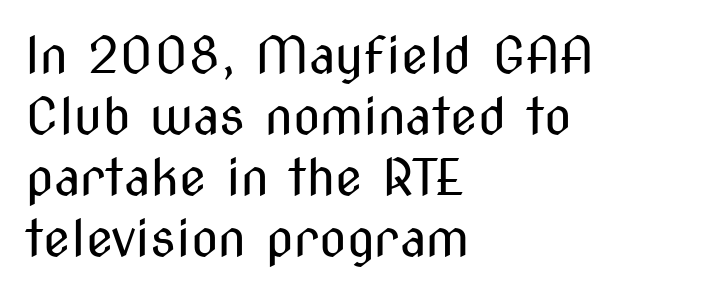
{"serif": "no", "italic": "no", "bold": "no", "weight": "regular", "width": "condensed", "stroke_contrast": "medium", "x_height": "medium", "monospaced": "no", "underline": "no", "align": "left", "line_spacing_ratio": 1.22, "letter_spacing": "normal", "letter_spacing_em": 0.0, "glyph_px": 50}
